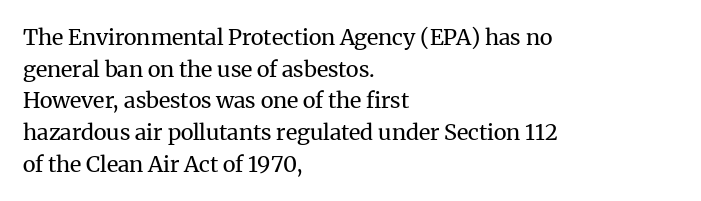
Q: Is the text bold? A: No.
Q: Is the text italic (slanted)? A: No, it is upright.
Q: Is the text underlined? A: No.
Q: How is the paragraph aligned? A: Left-aligned.
Q: Is the spacing between letters normal or unusually wide? A: Normal.
Q: Is the spacing between lines tight, normal or loose? A: Normal.
